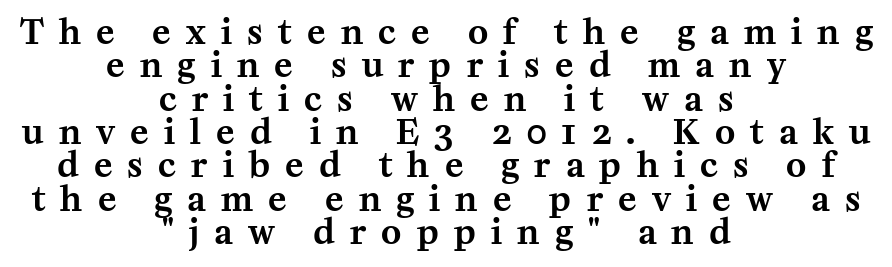
{"serif": "yes", "italic": "no", "width": "normal", "stroke_contrast": "medium", "x_height": "medium", "monospaced": "no", "underline": "no", "align": "center", "line_spacing": "tight", "line_spacing_ratio": 0.98, "letter_spacing": "wide", "letter_spacing_em": 0.45, "glyph_px": 34}
